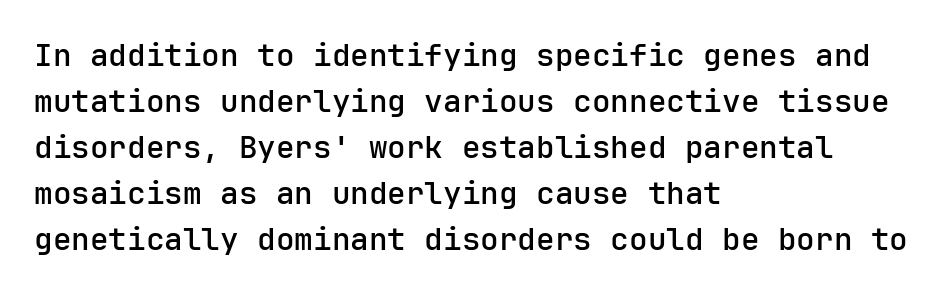
The image shows 31 px sans-serif type, upright, monospaced; set left-aligned, normal line spacing (1.48x), normal letter spacing, not underlined; low stroke contrast and a medium x-height.
